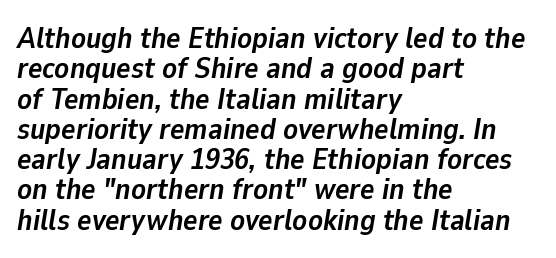
{"italic": "yes", "lean": "right", "slant_degrees": 9, "bold": "yes", "weight": "semibold", "width": "normal", "stroke_contrast": "low", "x_height": "medium", "monospaced": "no", "underline": "no", "align": "left", "line_spacing": "tight", "line_spacing_ratio": 1.01, "letter_spacing": "normal", "letter_spacing_em": 0.0, "glyph_px": 30}
